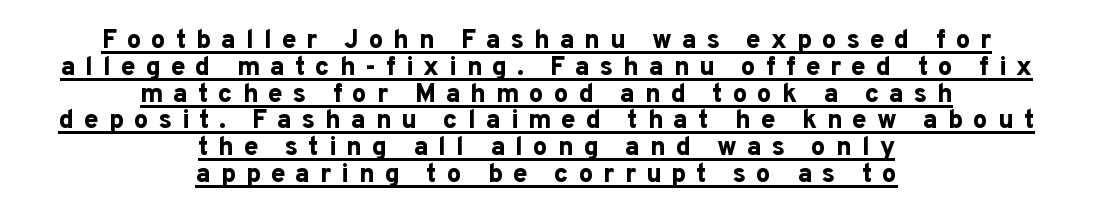
{"italic": "no", "bold": "yes", "underline": "yes", "align": "center", "line_spacing": "tight", "line_spacing_ratio": 1.03, "letter_spacing": "wide", "letter_spacing_em": 0.38, "glyph_px": 26}
